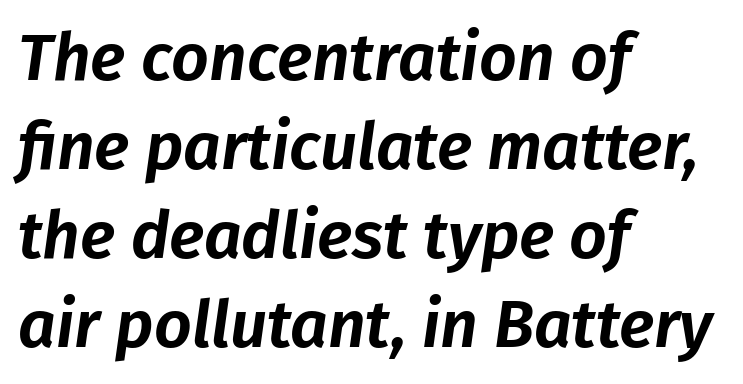
Q: Is the text italic (slanted)? A: Yes, it leans right by about 8 degrees.
Q: Is the text underlined? A: No.
Q: How is the paragraph aligned? A: Left-aligned.
Q: Is the spacing between letters normal or unusually wide? A: Normal.
Q: Is the spacing between lines tight, normal or loose? A: Normal.
Q: Width (condensed, normal, or wide)? A: Normal.
Q: Stroke contrast? A: Low.
Q: x-height? A: Medium.
Q: Monospaced? A: No.
